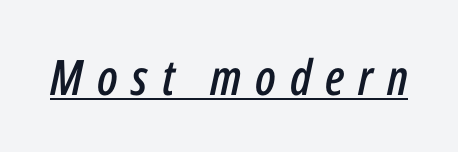
{"italic": "yes", "lean": "right", "slant_degrees": 12, "width": "condensed", "stroke_contrast": "low", "x_height": "medium", "monospaced": "no", "underline": "yes", "letter_spacing": "wide", "letter_spacing_em": 0.28, "glyph_px": 49}
